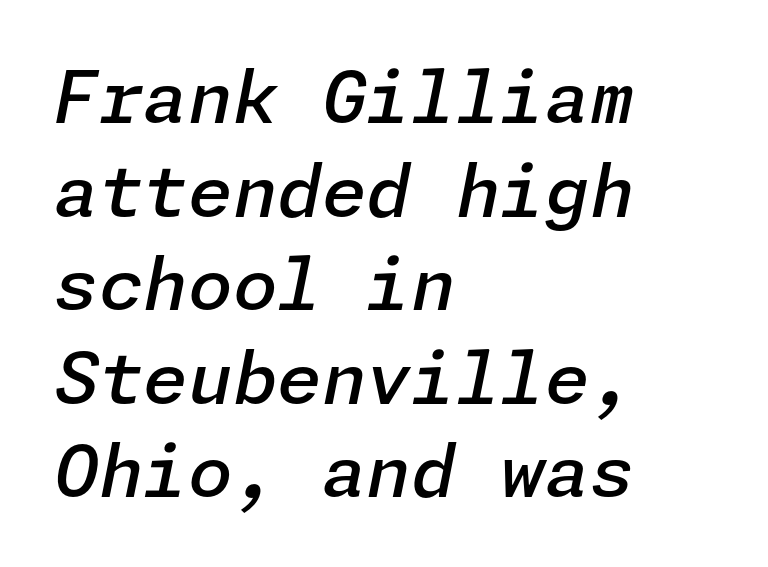
Q: Is the text bold? A: Semi-bold.
Q: Is the text italic (slanted)? A: Yes, it leans right by about 11 degrees.
Q: Is the text underlined? A: No.
Q: How is the paragraph aligned? A: Left-aligned.
Q: Is the spacing between letters normal or unusually wide? A: Normal.
Q: Is the spacing between lines tight, normal or loose? A: Normal.
Q: Width (condensed, normal, or wide)? A: Normal.
Q: Stroke contrast? A: Low.
Q: x-height? A: Medium.
